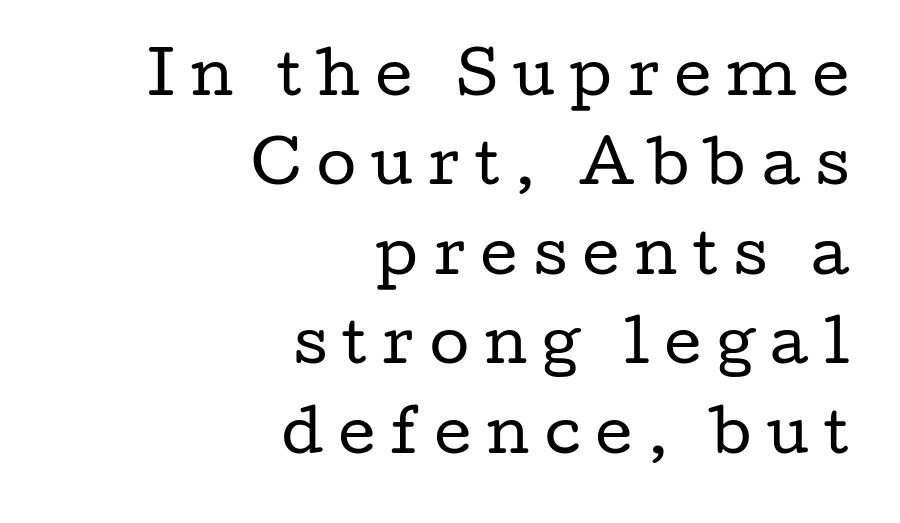
{"serif": "yes", "italic": "no", "bold": "no", "weight": "regular", "width": "wide", "stroke_contrast": "low", "x_height": "medium", "monospaced": "no", "underline": "no", "align": "right", "line_spacing": "normal", "line_spacing_ratio": 1.57, "letter_spacing": "wide", "letter_spacing_em": 0.27, "glyph_px": 57}
